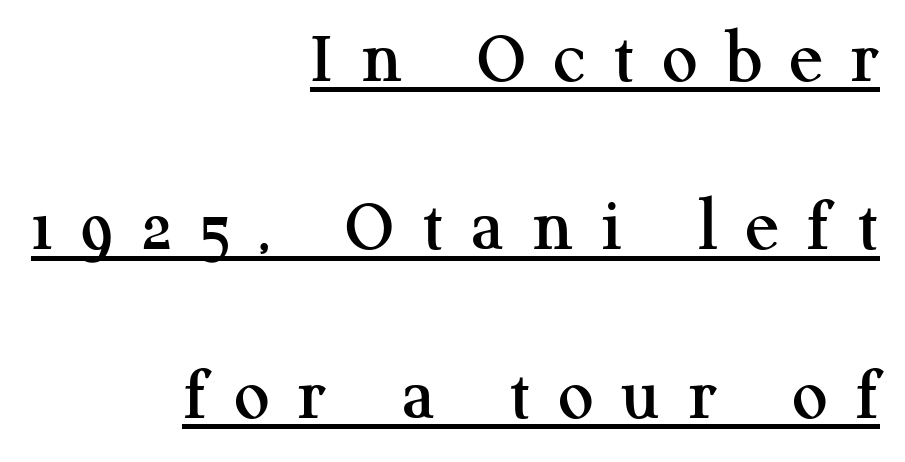
Q: Is the text italic (slanted)? A: No, it is upright.
Q: Is the typeface a serif or a sans-serif typeface? A: Serif.
Q: Is the text underlined? A: Yes.
Q: How is the paragraph aligned? A: Right-aligned.
Q: Is the spacing between letters normal or unusually wide? A: Unusually wide.
Q: Is the spacing between lines tight, normal or loose? A: Loose.
Q: Width (condensed, normal, or wide)? A: Normal.
Q: Stroke contrast? A: Medium.
Q: x-height? A: Medium.
Q: Monospaced? A: No.
